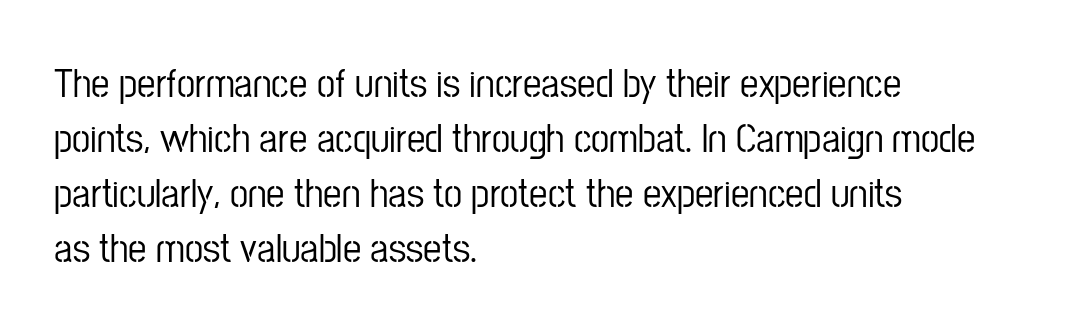
Q: Is the text italic (slanted)? A: No, it is upright.
Q: Is the typeface a serif or a sans-serif typeface? A: Sans-serif.
Q: Is the text underlined? A: No.
Q: How is the paragraph aligned? A: Left-aligned.
Q: Is the spacing between letters normal or unusually wide? A: Normal.
Q: Is the spacing between lines tight, normal or loose? A: Normal.
Q: Width (condensed, normal, or wide)? A: Condensed.
Q: Stroke contrast? A: Low.
Q: x-height? A: Medium.
Q: Monospaced? A: No.
